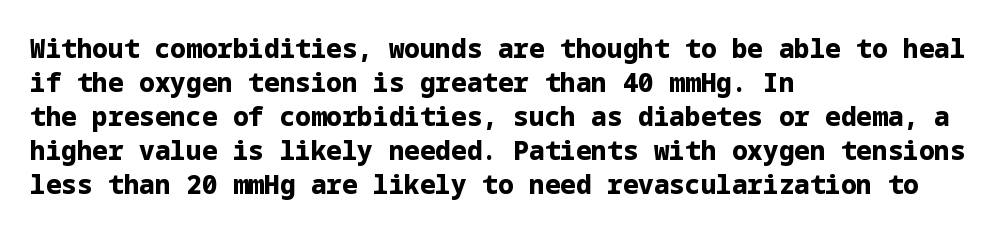
Typeset ragged right — the left edge is the straight one. Words float on clear page, feet unadorned. Vertically, the passage feels balanced, rows spaced as you'd expect. This sample uses plain, unmodified letter spacing. Summary of weight: heavy, a full bold. Characters remain perfectly vertical along every line.
